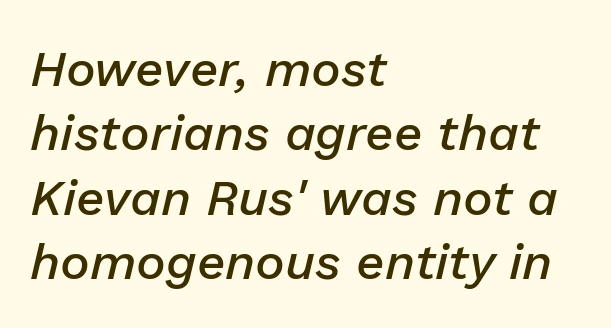
{"italic": "yes", "lean": "right", "slant_degrees": 13, "bold": "semi", "weight": "semibold", "width": "normal", "stroke_contrast": "low", "x_height": "medium", "monospaced": "no", "underline": "no", "align": "left", "line_spacing": "normal", "line_spacing_ratio": 1.29, "letter_spacing": "normal", "letter_spacing_em": 0.0, "glyph_px": 50}
